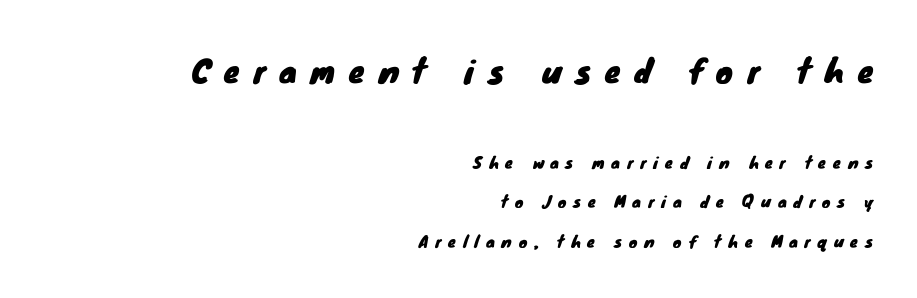
Q: Is the typeface a serif or a sans-serif typeface? A: Sans-serif.
Q: Is the text underlined? A: No.
Q: How is the paragraph aligned? A: Right-aligned.
Q: Is the spacing between letters normal or unusually wide? A: Unusually wide.
Q: Is the spacing between lines tight, normal or loose? A: Loose.
Q: Which block of text is set in a larger size, the first (top) or the second (bottom)? A: The first (top) one.
Q: Width (condensed, normal, or wide)? A: Normal.
Q: Stroke contrast? A: Low.
Q: x-height? A: Small.
Q: Monospaced? A: No.
